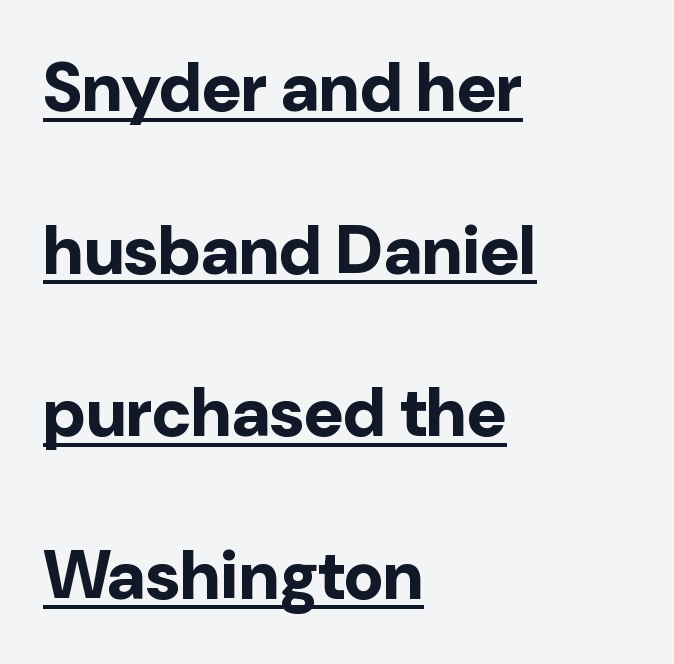
Compared with typical paragraphs, the rows here are farther apart. Every character sits straight up, as roman type does. Note the varied advance widths — an 'i' is clearly narrower than an 'm'. There is no visible air inserted between adjacent glyphs. Summary of weight: heavy, a full bold. A baseline rule has been typeset under these characters.
